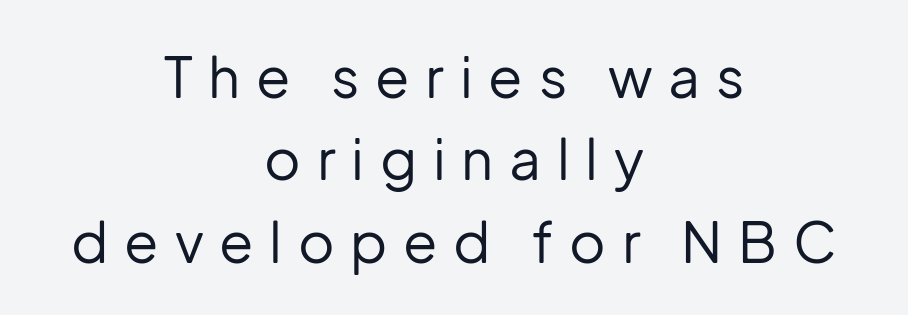
{"serif": "no", "italic": "no", "bold": "no", "weight": "regular", "width": "normal", "stroke_contrast": "low", "x_height": "medium", "monospaced": "no", "underline": "no", "align": "center", "line_spacing": "normal", "line_spacing_ratio": 1.47, "letter_spacing": "wide", "letter_spacing_em": 0.28, "glyph_px": 56}
